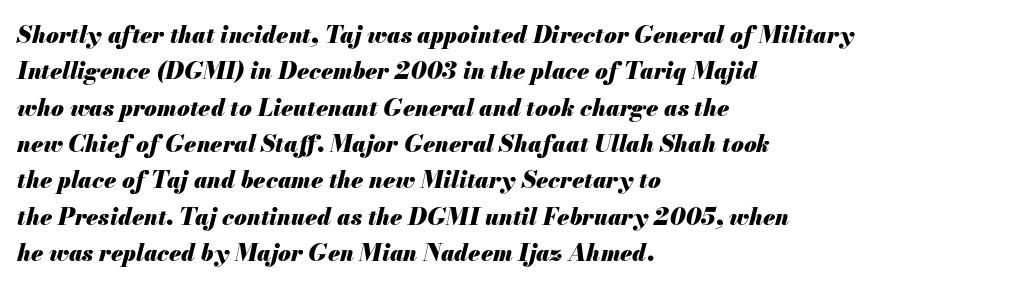
The image shows 23 px bold type, italic (leaning right); set left-aligned, normal line spacing (1.58x), normal letter spacing, not underlined.
